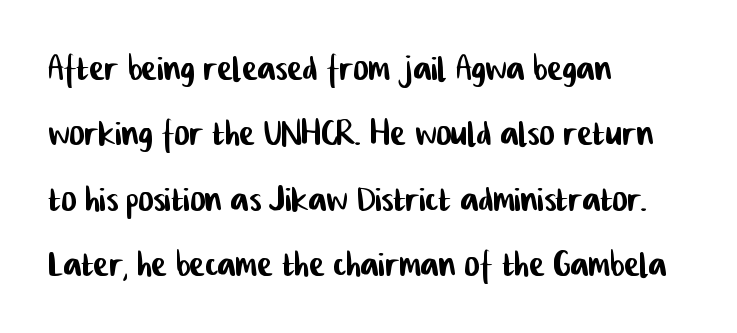
The image shows 46 px condensed sans-serif type; set left-aligned, normal line spacing (1.42x), normal letter spacing, not underlined; low stroke contrast and a medium x-height.
